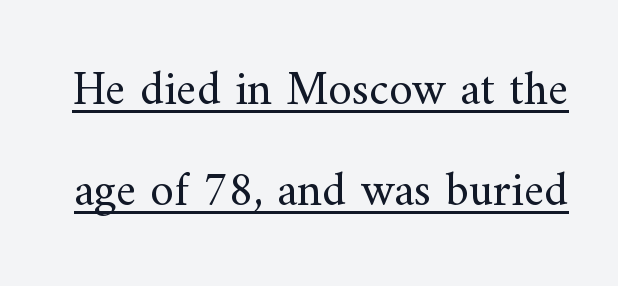
One glance says open: line gaps are wider than usual. Weight class: somewhere from thin through regular. The text was rendered using a seriffed face with decorative stroke endings. This sample uses an upright cut, with every glyph sitting square on the baseline.
